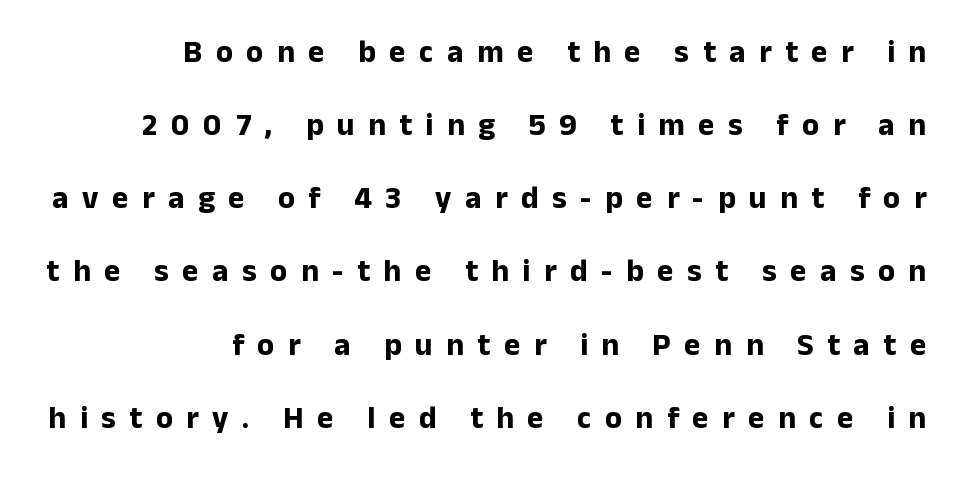
A sans-serif font was chosen for this passage. This sample is right-justified, so line beginnings fall wherever the words allow. This sample trades compactness for vertical openness between lines. Beneath every word, the page is bare.
